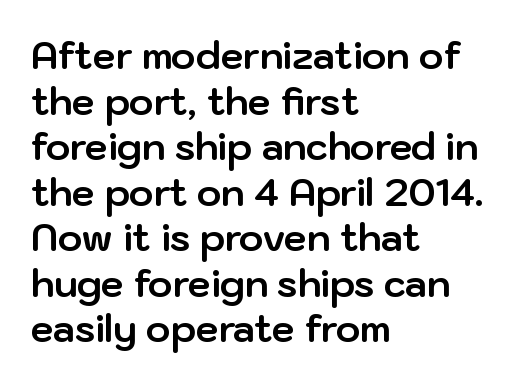
Quick note: underline off. Students, this is bold: see how much ink each stroke carries. These lines are rendered in a variable-pitch font. The letters stand straight up with perfectly vertical stems. This rendering employs a face without finishing strokes, i.e., a sans-serif.
